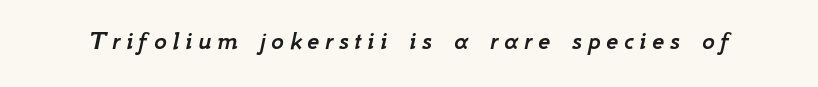
Q: Is the text italic (slanted)? A: Yes, it leans right by about 12 degrees.
Q: Is the text underlined? A: No.
Q: Is the spacing between letters normal or unusually wide? A: Unusually wide.
